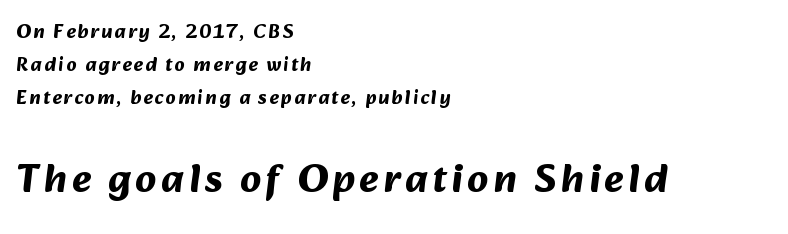
{"serif": "no", "bold": "yes", "weight": "bold", "width": "normal", "stroke_contrast": "medium", "x_height": "medium", "monospaced": "no", "underline": "no", "align": "left", "line_spacing": "normal", "line_spacing_ratio": 1.64, "larger_block": "second", "size_ratio": 2.05, "glyph_px": 41}
